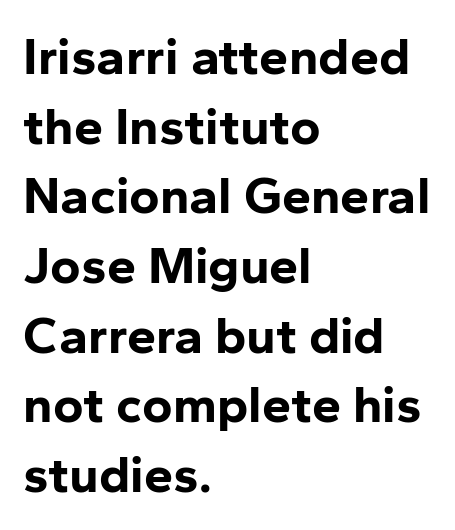
The lines in this sample share a left origin and differ only in where they stop. Type style note: lacks serifs. Honestly, the row spacing looks completely unremarkable. Nope, not italic — everything's standing straight. This rendering leaves character spacing at its baseline value.
